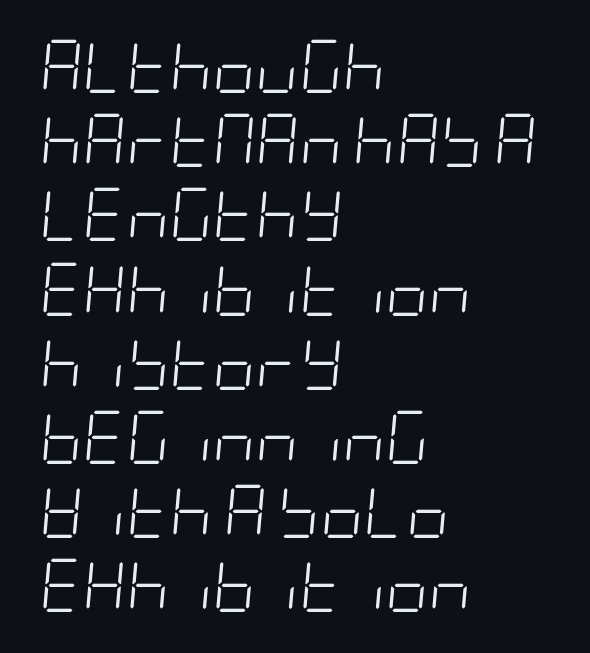
Q: Is the text bold? A: No.
Q: Is the text italic (slanted)? A: Yes, it leans right by about 5 degrees.
Q: Is the text underlined? A: No.
Q: How is the paragraph aligned? A: Left-aligned.
Q: Is the spacing between letters normal or unusually wide? A: Normal.
Q: Is the spacing between lines tight, normal or loose? A: Normal.
Q: Width (condensed, normal, or wide)? A: Condensed.
Q: Stroke contrast? A: Low.
Q: x-height? A: Large.
